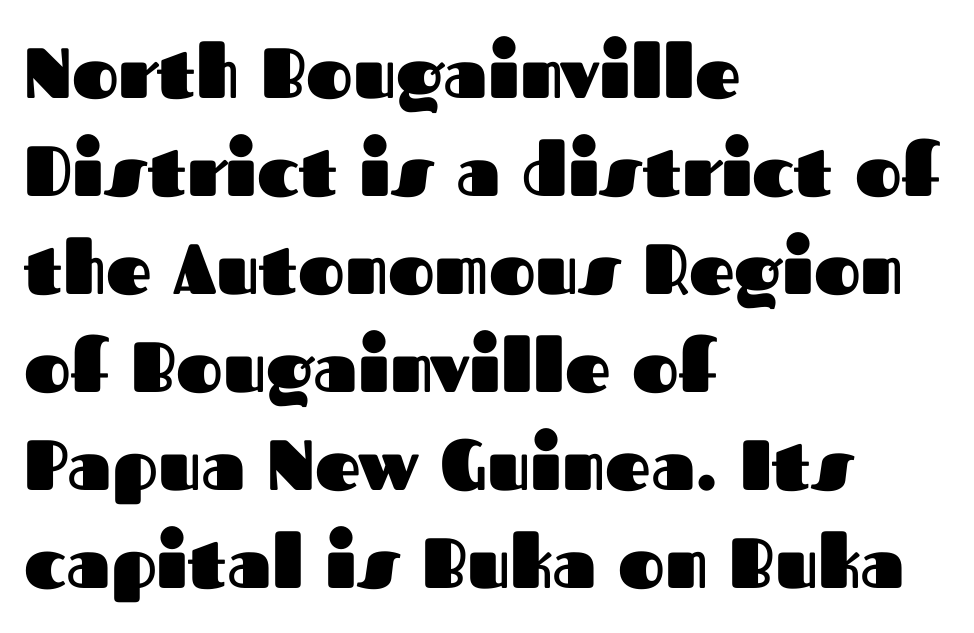
How are the letters spaced? Ordinarily, with no added tracking. Here the designer chose a conventional face with non-uniform glyph widths. The rendering shows plain stroke endings on the letterforms — a sans-serif design. The letters stand straight up with perfectly vertical stems. Horizontal bands of white between lines are of average thickness.
